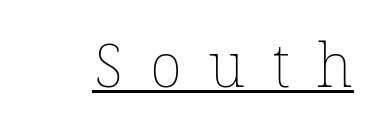
Q: Is the text bold? A: No.
Q: Is the text italic (slanted)? A: No, it is upright.
Q: Is the text underlined? A: Yes.
Q: Is the spacing between letters normal or unusually wide? A: Unusually wide.
Q: Width (condensed, normal, or wide)? A: Normal.
Q: Stroke contrast? A: Low.
Q: x-height? A: Medium.
Q: Monospaced? A: No.
